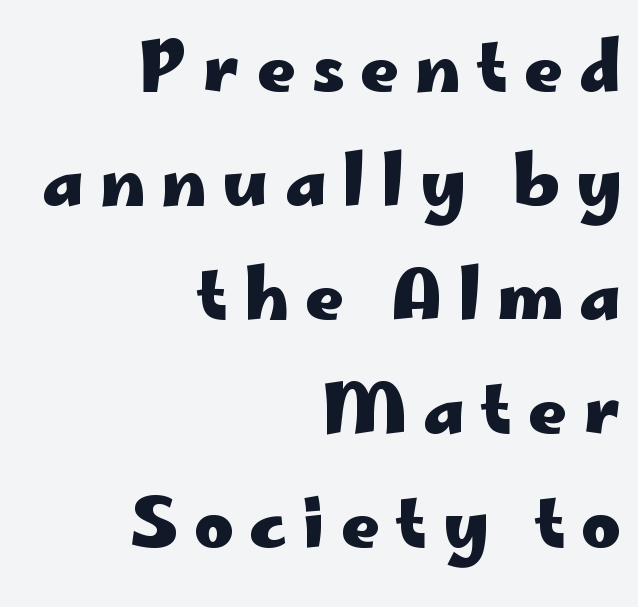
Q: Is the text bold? A: Yes.
Q: Is the text italic (slanted)? A: No, it is upright.
Q: Is the typeface a serif or a sans-serif typeface? A: Sans-serif.
Q: Is the text underlined? A: No.
Q: How is the paragraph aligned? A: Right-aligned.
Q: Is the spacing between letters normal or unusually wide? A: Unusually wide.
Q: Is the spacing between lines tight, normal or loose? A: Normal.
Q: Width (condensed, normal, or wide)? A: Wide.
Q: Stroke contrast? A: Low.
Q: x-height? A: Small.
Q: Monospaced? A: No.
